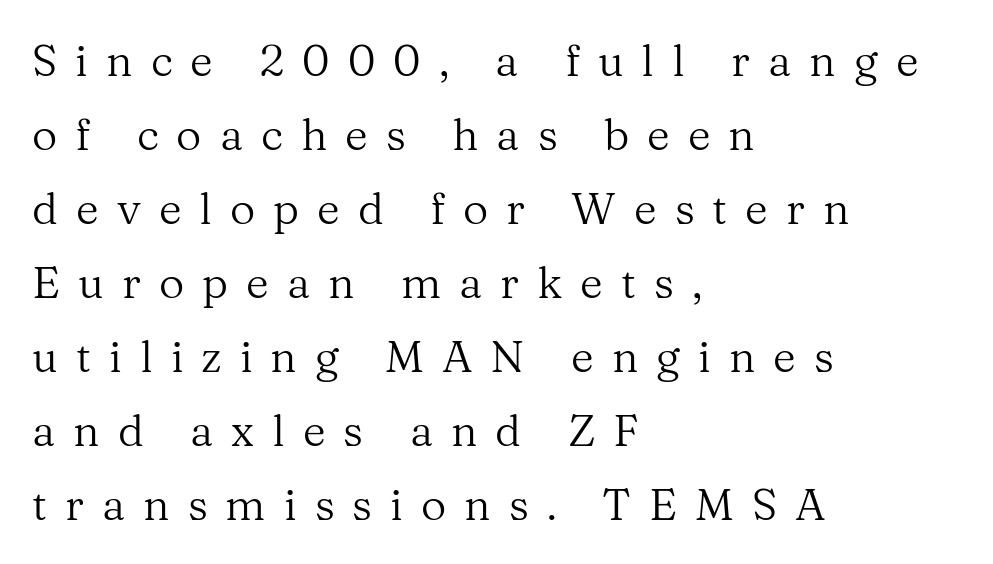
Does the copy run flush right? No — it runs flush left. The lettering holds an erect, upright posture throughout. The passage shown has open, widely tracked lettering throughout. The rendering uses a moderate line-height, typical for paragraphs. To sum up the face: it has serifs.
